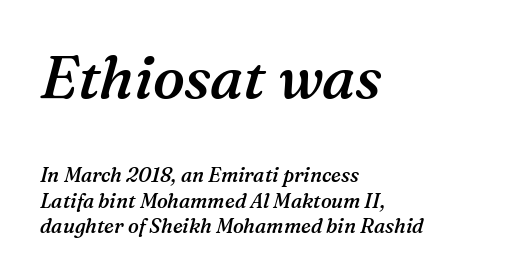
Q: Is the text bold? A: Semi-bold.
Q: Is the text italic (slanted)? A: Yes, it leans right by about 16 degrees.
Q: Is the typeface a serif or a sans-serif typeface? A: Serif.
Q: Is the text underlined? A: No.
Q: How is the paragraph aligned? A: Left-aligned.
Q: Is the spacing between letters normal or unusually wide? A: Normal.
Q: Is the spacing between lines tight, normal or loose? A: Normal.
Q: Which block of text is set in a larger size, the first (top) or the second (bottom)? A: The first (top) one.
Q: Width (condensed, normal, or wide)? A: Normal.
Q: Stroke contrast? A: Medium.
Q: x-height? A: Medium.
Q: Monospaced? A: No.
